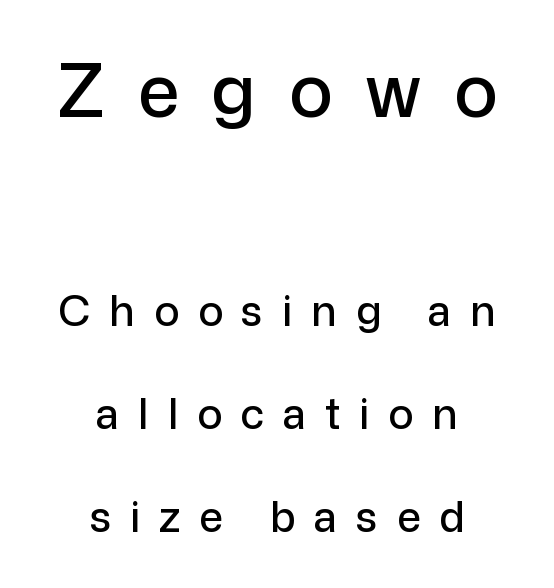
{"serif": "no", "italic": "no", "width": "normal", "stroke_contrast": "low", "x_height": "medium", "monospaced": "no", "underline": "no", "align": "center", "line_spacing": "loose", "line_spacing_ratio": 2.45, "letter_spacing": "wide", "letter_spacing_em": 0.45, "larger_block": "first", "size_ratio": 1.76, "glyph_px": 74}
